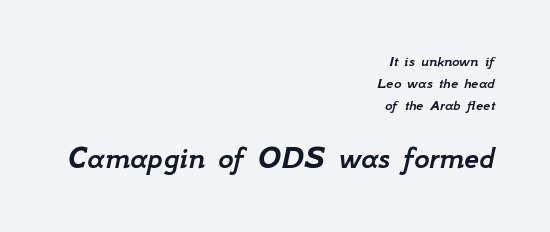
Baseline-to-baseline distance is the conventional proportion of letter height. The passage shown has conventional tracking throughout. Alignment: flush right. Note the varied advance widths — an 'i' is clearly narrower than an 'm'. Rendered with sloped, italic letterforms.
